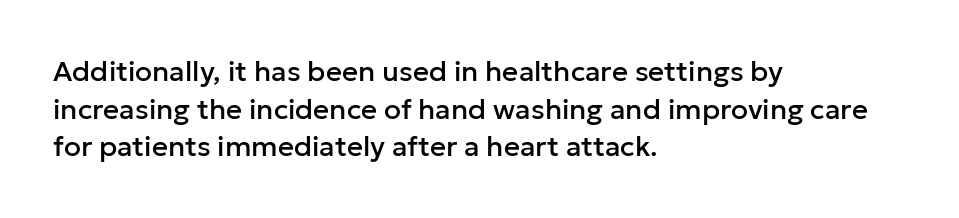
Q: Is the text italic (slanted)? A: No, it is upright.
Q: Is the typeface a serif or a sans-serif typeface? A: Sans-serif.
Q: Is the text underlined? A: No.
Q: How is the paragraph aligned? A: Left-aligned.
Q: Is the spacing between letters normal or unusually wide? A: Normal.
Q: Is the spacing between lines tight, normal or loose? A: Normal.
Q: Width (condensed, normal, or wide)? A: Normal.
Q: Stroke contrast? A: Low.
Q: x-height? A: Medium.
Q: Monospaced? A: No.
